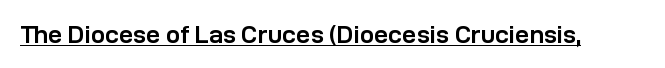
Q: Is the text bold? A: Yes.
Q: Is the text italic (slanted)? A: No, it is upright.
Q: Is the text underlined? A: Yes.
Q: Is the spacing between letters normal or unusually wide? A: Normal.
